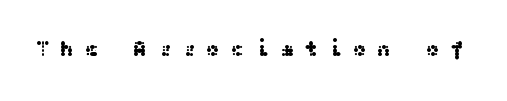
The image shows 22 px text type, upright; set unusually wide letter spacing (+0.44 em), not underlined.
